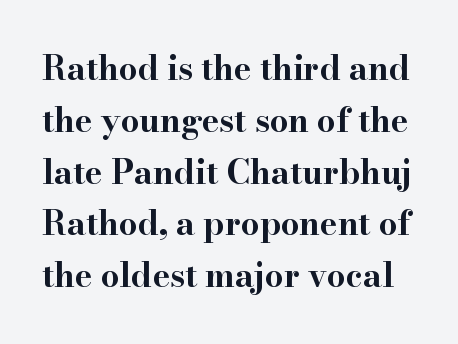
Q: Is the text bold? A: Yes.
Q: Is the text italic (slanted)? A: No, it is upright.
Q: Is the typeface a serif or a sans-serif typeface? A: Serif.
Q: Is the text underlined? A: No.
Q: Is the spacing between letters normal or unusually wide? A: Normal.
Q: Is the spacing between lines tight, normal or loose? A: Normal.
Q: Width (condensed, normal, or wide)? A: Wide.
Q: Stroke contrast? A: High.
Q: x-height? A: Small.
Q: Monospaced? A: No.
